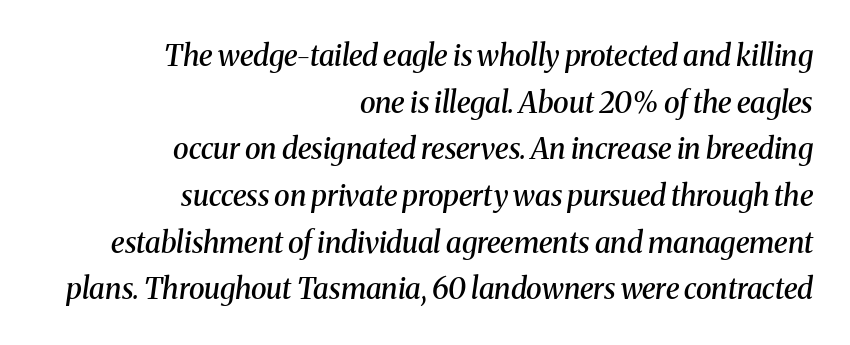
Plain, unruled lines of type. The vertical gap from one line to the next is medium. The rendering anchors every line to the right-hand side. There is no visible air inserted between adjacent glyphs. Character widths vary here, with narrow letters taking less room than wide ones.
